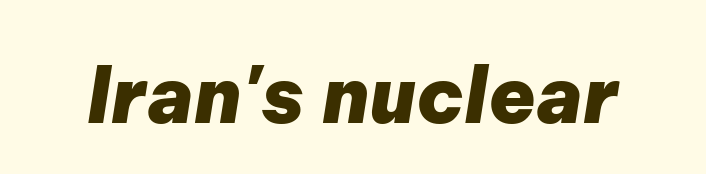
Quick note: italic. The typesetting leans heavy: a genuine bold. Varying glyph widths throughout — classic text-font behaviour. No extra tracking has been applied to these lines. Unmarked baselines from the first word to the last.
